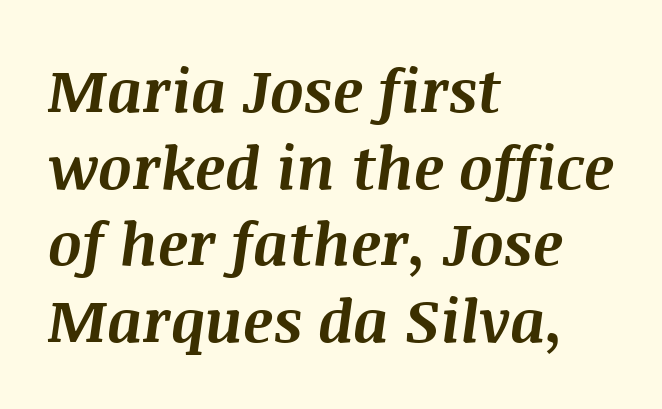
The image shows 59 px bold type, italic (leaning right); set left-aligned, normal line spacing (1.3x), normal letter spacing, not underlined; medium stroke contrast and a large x-height.
